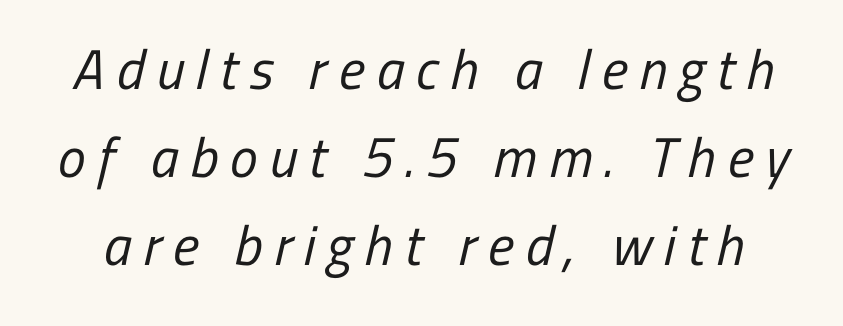
{"serif": "no", "bold": "no", "weight": "regular", "width": "condensed", "stroke_contrast": "low", "x_height": "medium", "monospaced": "no", "underline": "no", "line_spacing": "normal", "line_spacing_ratio": 1.57, "letter_spacing": "wide", "letter_spacing_em": 0.21, "glyph_px": 56}
